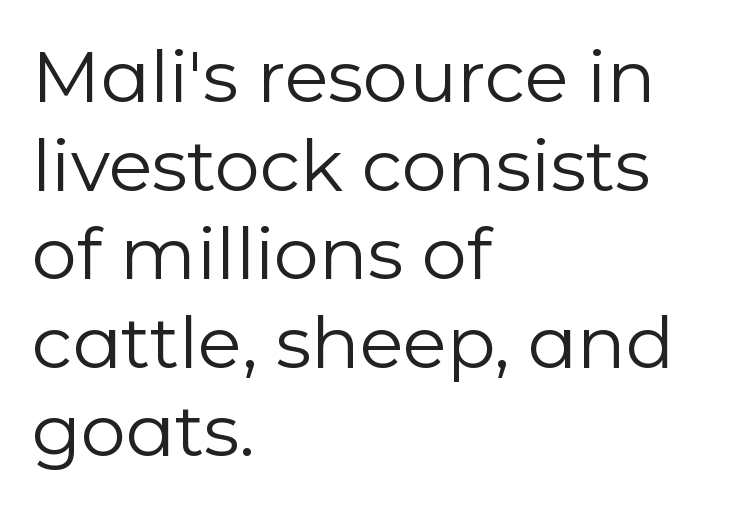
The image shows 72 px regular-weight sans-serif type, upright; set left-aligned, line spacing 1.23x, normal letter spacing, not underlined; low stroke contrast and a medium x-height.
